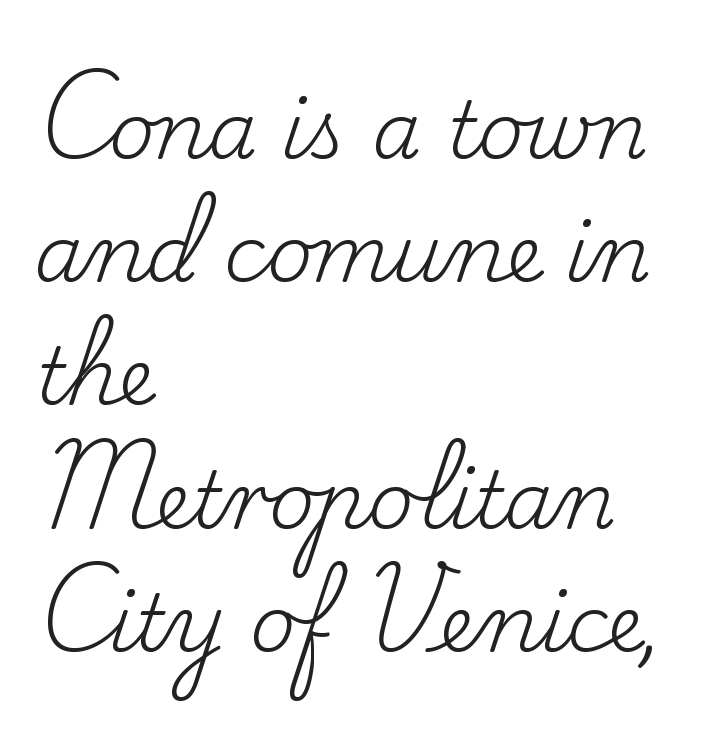
{"serif": "yes", "bold": "no", "weight": "regular", "width": "normal", "stroke_contrast": "low", "x_height": "small", "monospaced": "no", "underline": "no", "align": "left", "line_spacing": "normal", "line_spacing_ratio": 1.56, "letter_spacing": "normal", "letter_spacing_em": 0.0, "glyph_px": 79}
